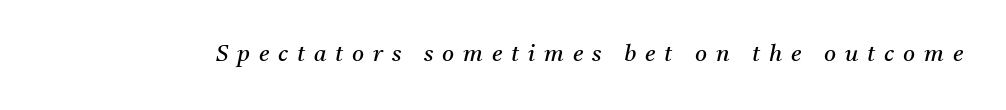
{"italic": "yes", "lean": "right", "slant_degrees": 11, "bold": "no", "underline": "no", "letter_spacing": "wide", "letter_spacing_em": 0.39, "glyph_px": 23}
